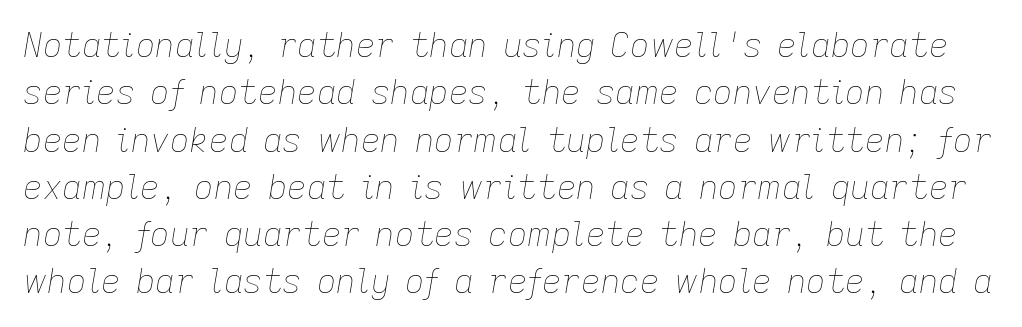
The image shows 34 px thin type, italic (leaning right); set normal line spacing (1.39x), normal letter spacing, not underlined; low stroke contrast and a medium x-height.
